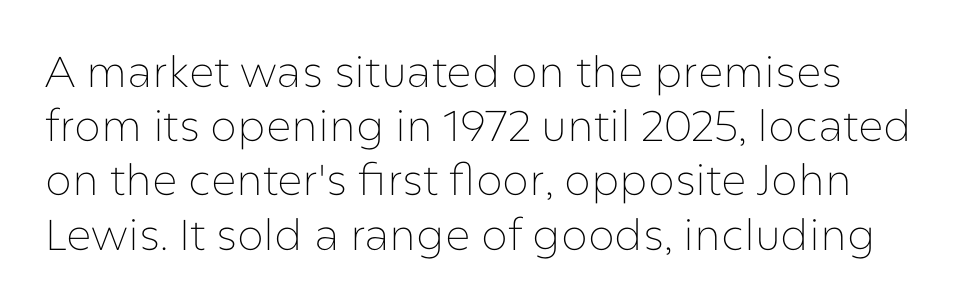
In terms of leading, this rendering sits right in the middle. Type style note: lacks serifs. The type is set solid horizontally, with unmodified tracking. Ascenders rise straight up at ninety degrees.
